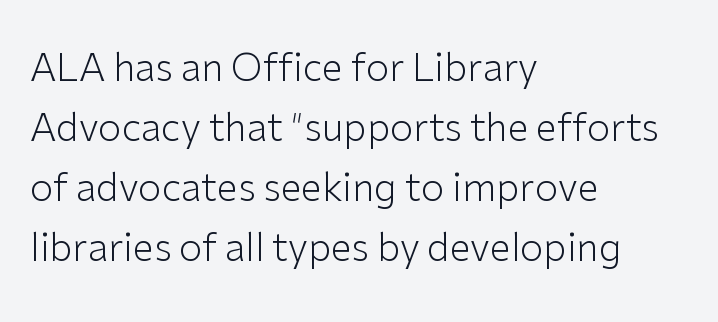
Q: Is the text bold? A: No.
Q: Is the text italic (slanted)? A: No, it is upright.
Q: Is the typeface a serif or a sans-serif typeface? A: Sans-serif.
Q: Is the text underlined? A: No.
Q: How is the paragraph aligned? A: Left-aligned.
Q: Is the spacing between letters normal or unusually wide? A: Normal.
Q: Is the spacing between lines tight, normal or loose? A: Normal.
Q: Width (condensed, normal, or wide)? A: Normal.
Q: Stroke contrast? A: Low.
Q: x-height? A: Medium.
Q: Monospaced? A: No.
